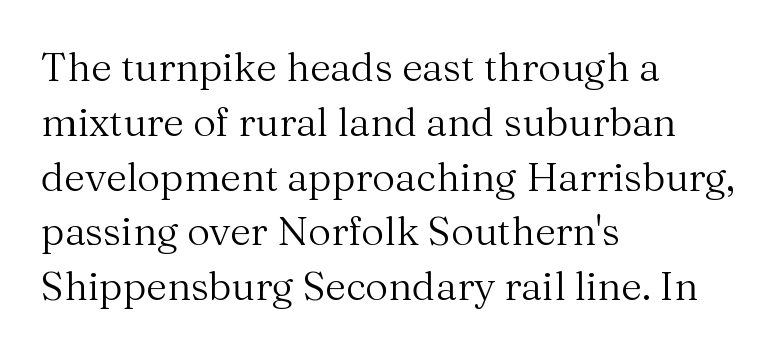
The image shows 40 px regular-weight serif type, upright; set left-aligned, normal line spacing (1.37x), normal letter spacing, not underlined; medium stroke contrast and a medium x-height.
